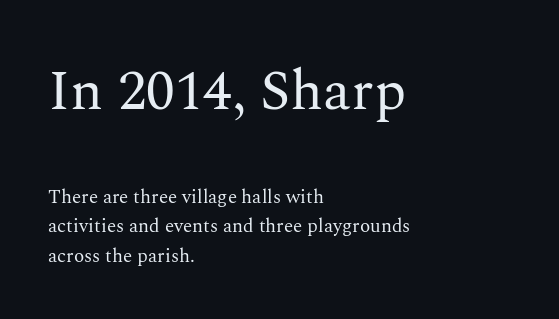
Upright lettering throughout. One glance says typical: line gaps are just what's usual. A student would notice the top passage is typeset larger than what follows. Teacher's note: observe the even left margin — that is flush-left alignment. Compared with a typical body face, this is equally light or lighter still. Do the characters align in a grid? No, the font is proportional.
